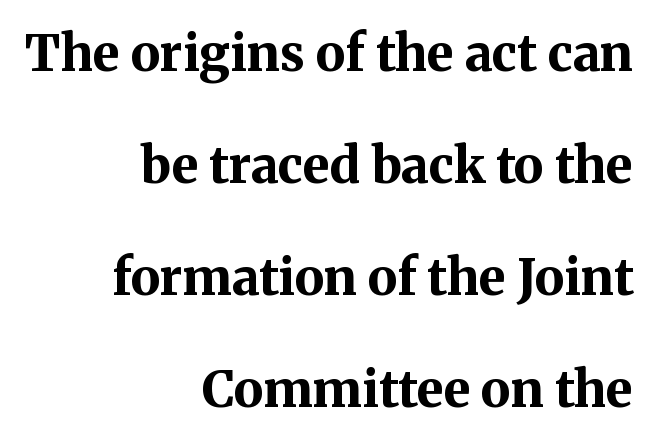
{"serif": "yes", "italic": "no", "bold": "yes", "weight": "bold", "width": "normal", "stroke_contrast": "medium", "x_height": "medium", "monospaced": "no", "underline": "no", "align": "right", "line_spacing": "loose", "line_spacing_ratio": 2.24, "letter_spacing": "normal", "letter_spacing_em": 0.0, "glyph_px": 50}
